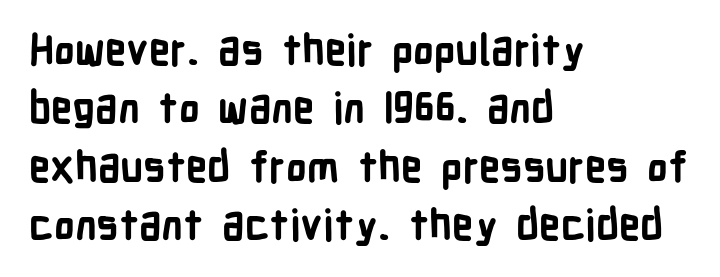
Glance below the letters and you will spot only blank space. Character widths vary here, with narrow letters taking less room than wide ones. In CSS terms this would be text-align: left. Line spacing here is normal. The font is running at its bold setting.
